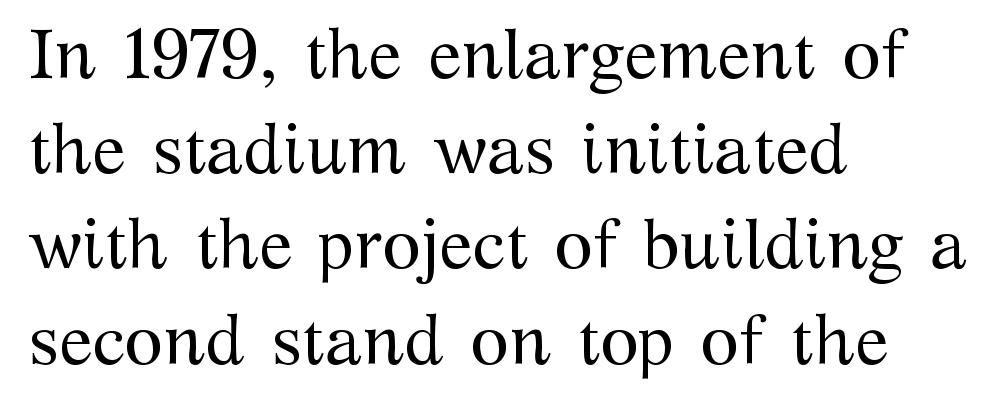
Nobody touched the tracking dial on this one. The leading is moderate, giving the passage an even texture. This is roman type, the default non-slanted kind. Font category for this specimen: serif. These glyphs show unthickened strokes, regular width or finer.
